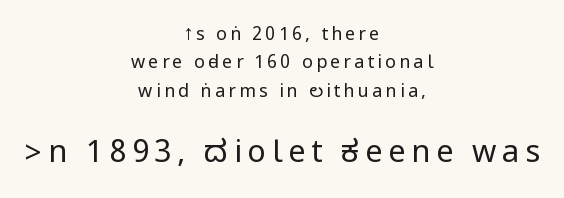
{"serif": "no", "italic": "no", "bold": "no", "weight": "regular", "width": "condensed", "stroke_contrast": "low", "underline": "no", "align": "center", "line_spacing": "normal", "line_spacing_ratio": 1.57, "larger_block": "second", "size_ratio": 1.72, "glyph_px": 31}
